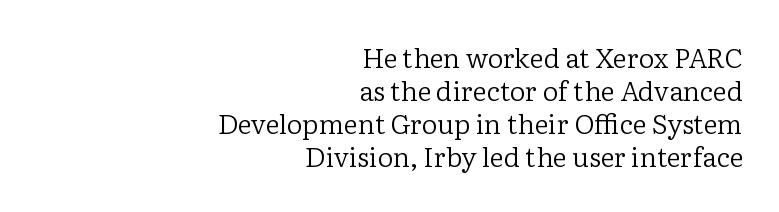
Q: Is the text bold? A: No.
Q: Is the text italic (slanted)? A: No, it is upright.
Q: Is the text underlined? A: No.
Q: How is the paragraph aligned? A: Right-aligned.
Q: Is the spacing between letters normal or unusually wide? A: Normal.
